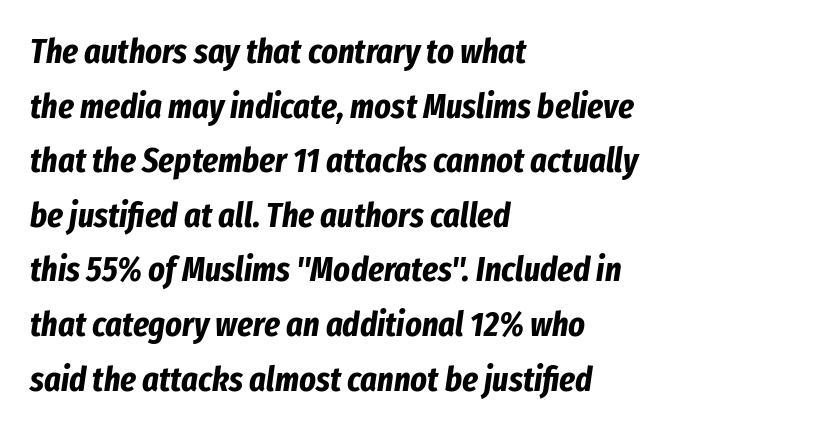
These words are printed bold, with thick strokes throughout. A typesetter would call this proportional, since set widths differ per character. These lines stack with their left ends in a neat column. Beneath every word, the page is bare. Rendered with sloped, italic letterforms.
